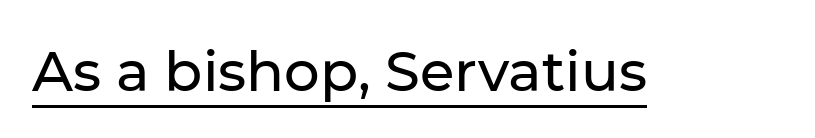
The image shows 56 px sans-serif type, upright; set normal letter spacing, underlined; low stroke contrast and a medium x-height.
